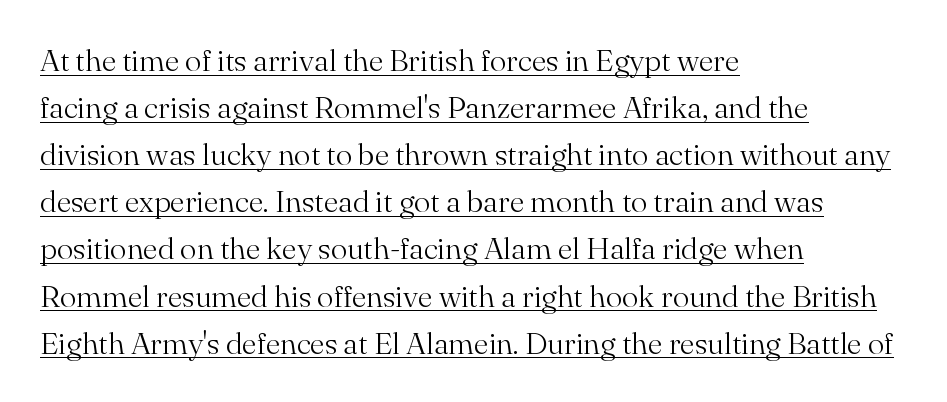
The image shows 31 px light serif type, upright; set left-aligned, normal line spacing (1.52x), normal letter spacing, underlined; medium stroke contrast and a small x-height.
